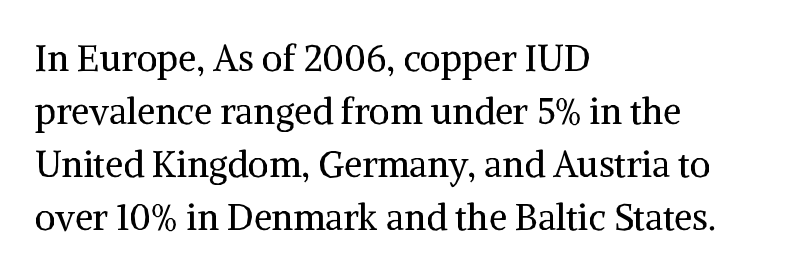
Q: Is the text bold? A: No.
Q: Is the text italic (slanted)? A: No, it is upright.
Q: Is the typeface a serif or a sans-serif typeface? A: Serif.
Q: Is the text underlined? A: No.
Q: How is the paragraph aligned? A: Left-aligned.
Q: Is the spacing between letters normal or unusually wide? A: Normal.
Q: Is the spacing between lines tight, normal or loose? A: Normal.
Q: Width (condensed, normal, or wide)? A: Normal.
Q: Stroke contrast? A: Medium.
Q: x-height? A: Medium.
Q: Monospaced? A: No.
